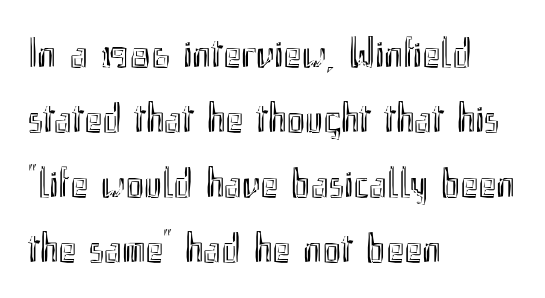
The image shows 43 px condensed type, upright; set left-aligned, normal line spacing (1.51x), normal letter spacing, not underlined; a small x-height.
